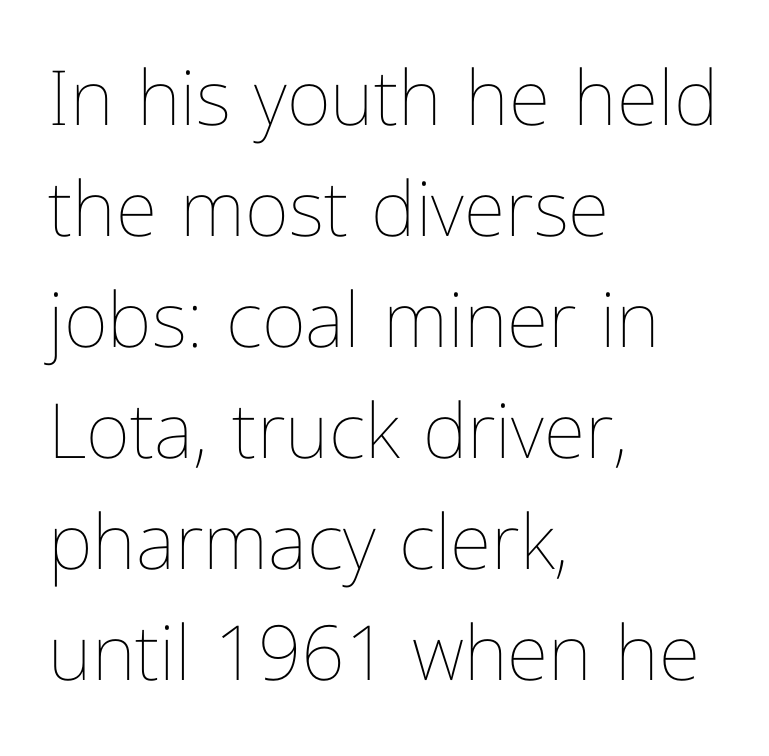
The image shows 76 px thin, condensed type, upright; set left-aligned, normal line spacing (1.46x), normal letter spacing, not underlined; low stroke contrast and a medium x-height.
